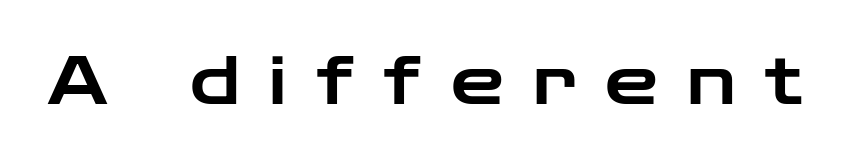
The rendering inserts visible extra space after every character. This rendering employs a face without finishing strokes, i.e., a sans-serif. The specimen reads as upright at a glance. The string is rendered with underlining switched off. Proportional: the letters do not fall into vertical columns.
